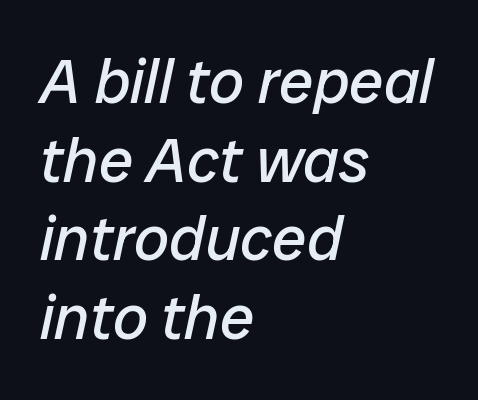
Tracking value appears to be zero — textbook default spacing. Whoever set this chose a conventional vertical rhythm. Emphasis-style slanted type is in use. Each line starts at the same left margin while the right side varies. Counters stay open thanks to moderate or lighter strokes. Type without underlining.
